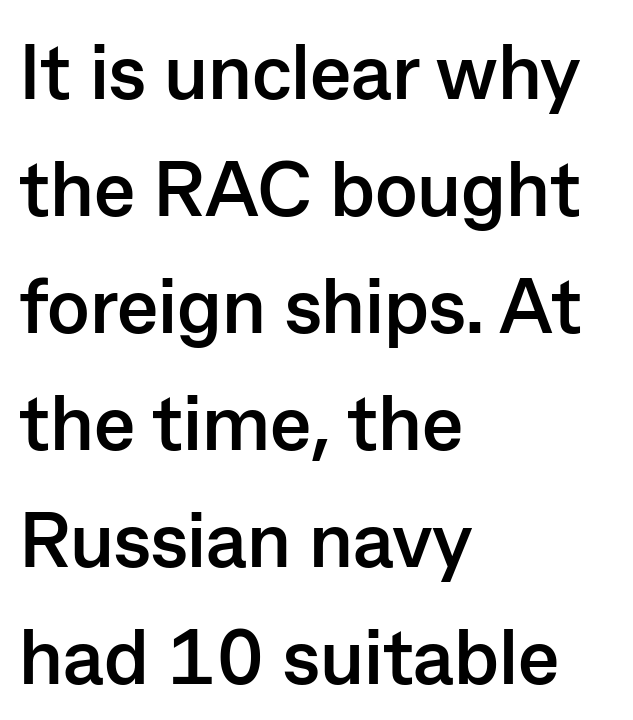
{"serif": "no", "italic": "no", "bold": "yes", "weight": "semibold", "width": "normal", "stroke_contrast": "low", "x_height": "medium", "monospaced": "no", "underline": "no", "align": "left", "line_spacing": "normal", "line_spacing_ratio": 1.5, "letter_spacing": "normal", "letter_spacing_em": 0.0, "glyph_px": 78}
